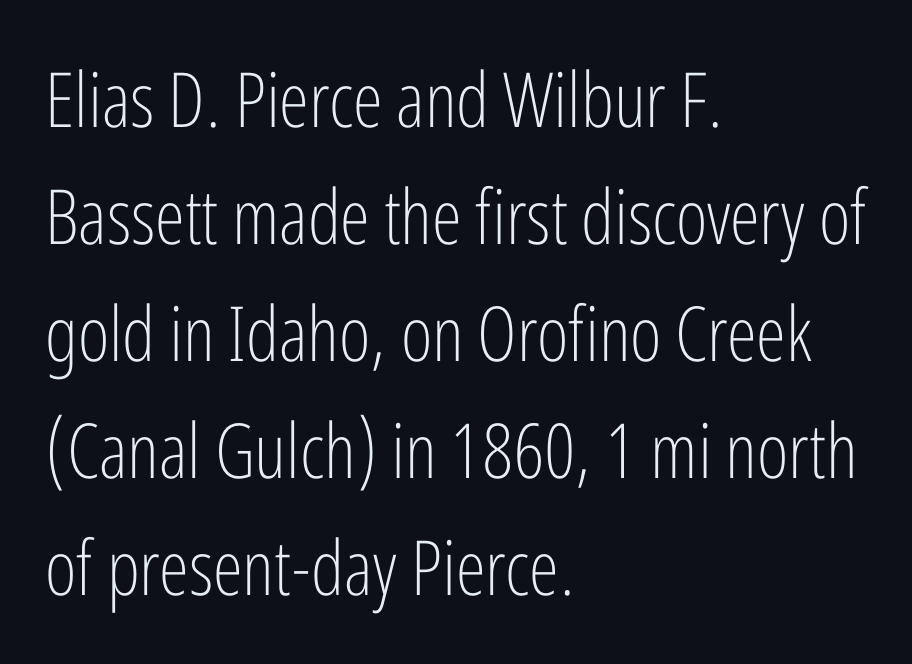
The image shows 76 px light, condensed sans-serif type, upright; set left-aligned, normal line spacing (1.54x), normal letter spacing, not underlined; low stroke contrast and a medium x-height.
